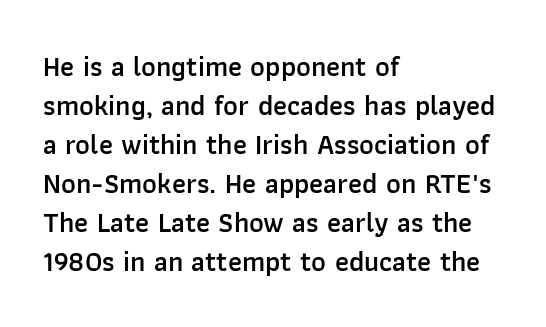
{"serif": "no", "italic": "no", "bold": "semi", "weight": "semibold", "width": "normal", "stroke_contrast": "low", "x_height": "medium", "monospaced": "no", "underline": "no", "align": "left", "line_spacing": "normal", "line_spacing_ratio": 1.39, "letter_spacing": "normal", "letter_spacing_em": 0.0, "glyph_px": 28}
